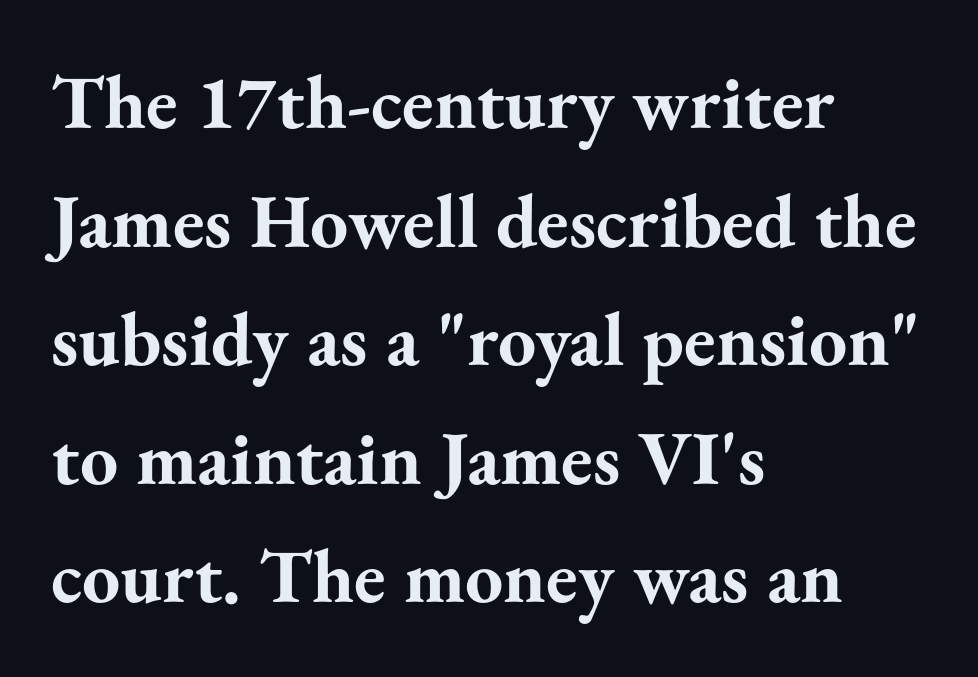
Q: Is the text bold? A: Yes.
Q: Is the text italic (slanted)? A: No, it is upright.
Q: Is the typeface a serif or a sans-serif typeface? A: Serif.
Q: Is the text underlined? A: No.
Q: How is the paragraph aligned? A: Left-aligned.
Q: Is the spacing between letters normal or unusually wide? A: Normal.
Q: Is the spacing between lines tight, normal or loose? A: Normal.
Q: Width (condensed, normal, or wide)? A: Normal.
Q: Stroke contrast? A: Medium.
Q: x-height? A: Small.
Q: Monospaced? A: No.
